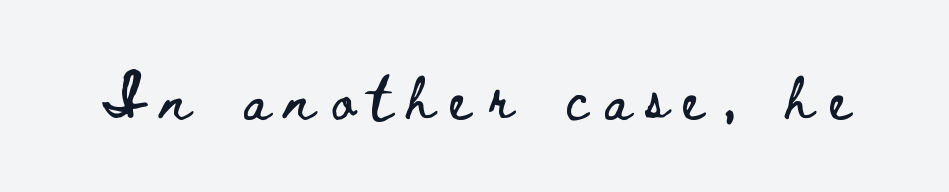
The image shows 42 px wide type; set unusually wide letter spacing (+0.39 em), not underlined; low stroke contrast and a small x-height.
